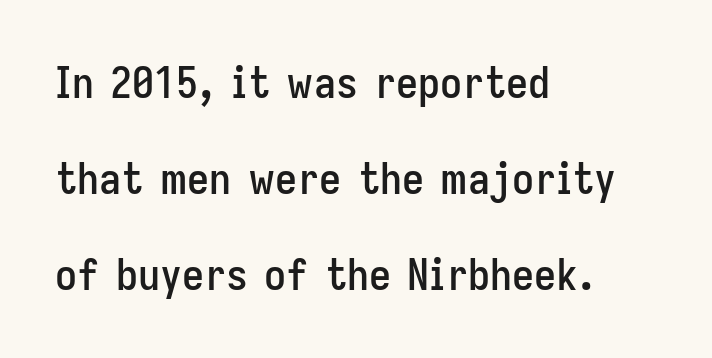
{"serif": "no", "italic": "no", "width": "condensed", "stroke_contrast": "low", "x_height": "medium", "monospaced": "no", "underline": "no", "align": "left", "line_spacing": "loose", "line_spacing_ratio": 2.18, "letter_spacing": "normal", "letter_spacing_em": 0.0, "glyph_px": 44}
